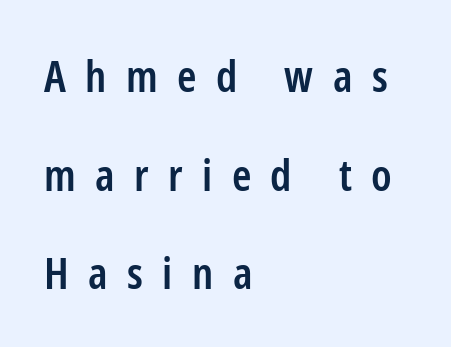
Character widths vary here, with narrow letters taking less room than wide ones. Firm but not heavy-handed strokes: this text is semibold. The font family rendered here belongs to the sans-serif group. Caption: multi-line text, flush left, ragged right.
